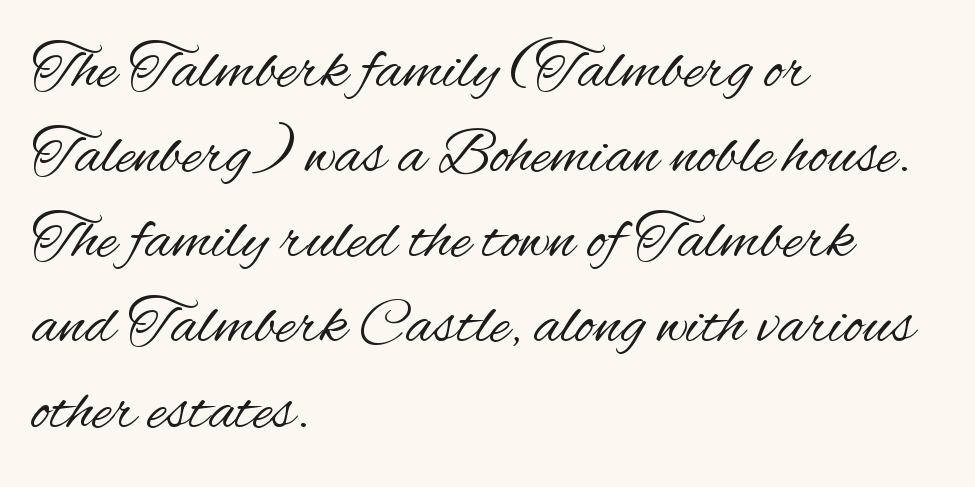
Q: Is the text bold? A: No.
Q: Is the text italic (slanted)? A: Yes.
Q: Is the typeface a serif or a sans-serif typeface? A: Sans-serif.
Q: Is the text underlined? A: No.
Q: How is the paragraph aligned? A: Left-aligned.
Q: Is the spacing between letters normal or unusually wide? A: Normal.
Q: Is the spacing between lines tight, normal or loose? A: Normal.
Q: Width (condensed, normal, or wide)? A: Condensed.
Q: Stroke contrast? A: Medium.
Q: x-height? A: Small.
Q: Monospaced? A: No.
